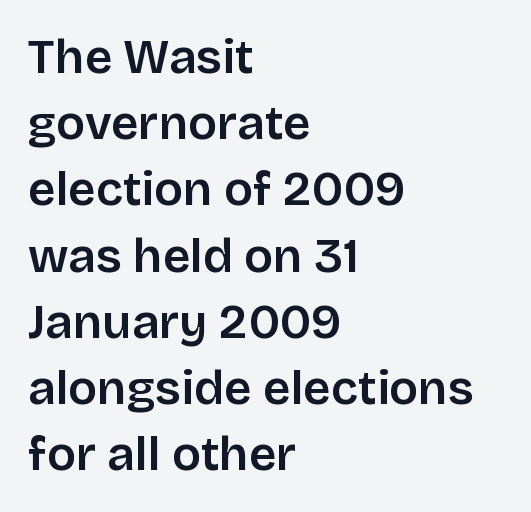
Q: Is the text bold? A: Semi-bold.
Q: Is the text italic (slanted)? A: No, it is upright.
Q: Is the typeface a serif or a sans-serif typeface? A: Sans-serif.
Q: Is the text underlined? A: No.
Q: How is the paragraph aligned? A: Left-aligned.
Q: Is the spacing between letters normal or unusually wide? A: Normal.
Q: Is the spacing between lines tight, normal or loose? A: Normal.
Q: Width (condensed, normal, or wide)? A: Normal.
Q: Stroke contrast? A: Low.
Q: x-height? A: Large.
Q: Monospaced? A: No.
